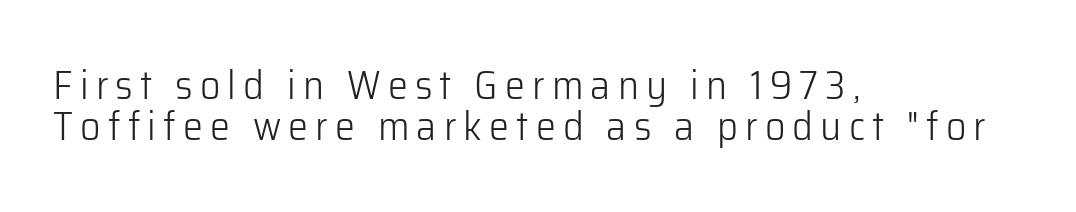
The leading is snug, giving the passage a crowded texture. Each letter keeps its own natural width here, so spacing adapts to shape. The font sits on the lighter half of the weight spectrum, regular included. Posture: vertical. The space beneath each line is pristine and unruled. These lines stack with their left ends in a neat column.
